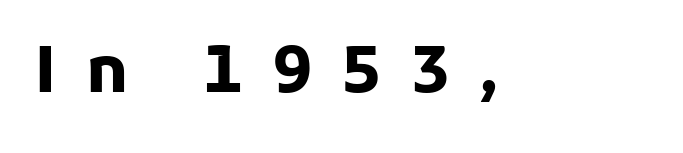
{"serif": "no", "italic": "no", "bold": "yes", "weight": "heavy", "width": "normal", "stroke_contrast": "low", "x_height": "medium", "monospaced": "no", "underline": "no", "letter_spacing": "wide", "letter_spacing_em": 0.48, "glyph_px": 63}
